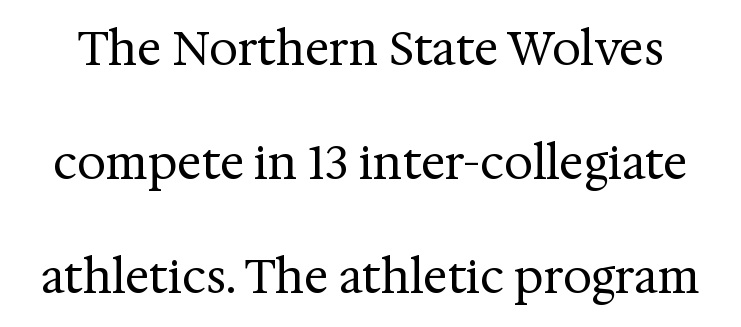
Q: Is the text bold? A: No.
Q: Is the text italic (slanted)? A: No, it is upright.
Q: Is the typeface a serif or a sans-serif typeface? A: Serif.
Q: Is the text underlined? A: No.
Q: Is the spacing between letters normal or unusually wide? A: Normal.
Q: Is the spacing between lines tight, normal or loose? A: Loose.
Q: Width (condensed, normal, or wide)? A: Normal.
Q: Stroke contrast? A: Medium.
Q: x-height? A: Medium.
Q: Monospaced? A: No.
